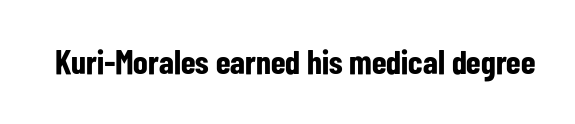
Q: Is the text bold? A: Yes.
Q: Is the text italic (slanted)? A: No, it is upright.
Q: Is the typeface a serif or a sans-serif typeface? A: Sans-serif.
Q: Is the text underlined? A: No.
Q: Is the spacing between letters normal or unusually wide? A: Normal.
Q: Width (condensed, normal, or wide)? A: Condensed.
Q: Stroke contrast? A: Low.
Q: x-height? A: Medium.
Q: Monospaced? A: No.
